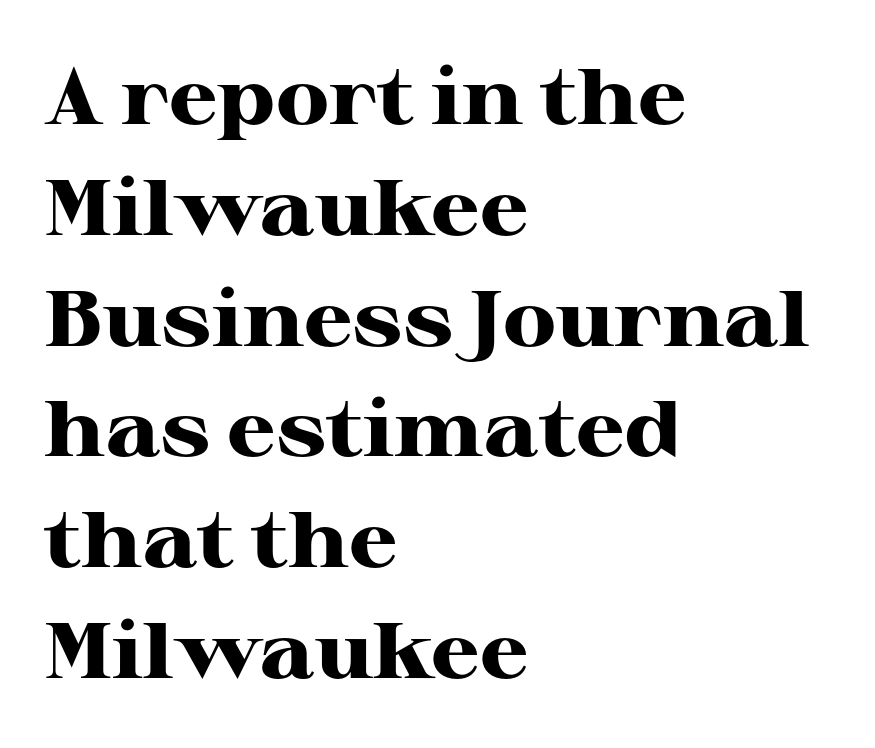
The image shows 78 px heavy, wide serif type, upright; set left-aligned, normal line spacing (1.42x), normal letter spacing, not underlined; high stroke contrast and a medium x-height.
